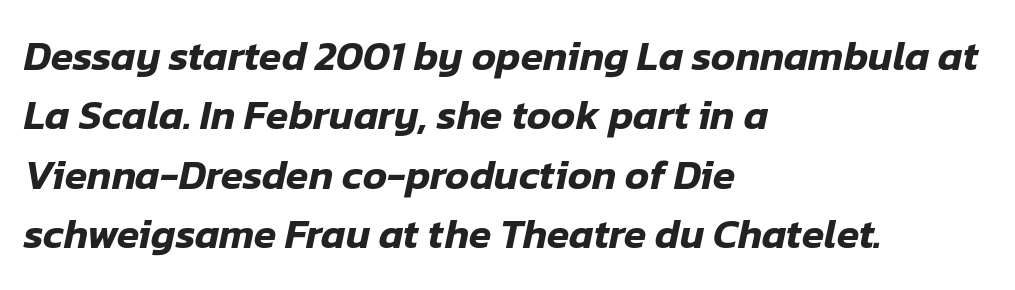
Q: Is the text italic (slanted)? A: Yes, it leans right by about 12 degrees.
Q: Is the text underlined? A: No.
Q: How is the paragraph aligned? A: Left-aligned.
Q: Is the spacing between letters normal or unusually wide? A: Normal.
Q: Is the spacing between lines tight, normal or loose? A: Normal.
Q: Width (condensed, normal, or wide)? A: Normal.
Q: Stroke contrast? A: Low.
Q: x-height? A: Medium.
Q: Monospaced? A: No.
